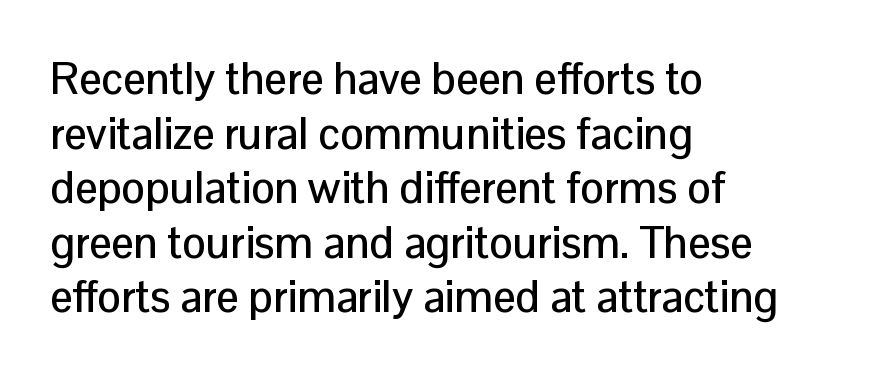
Q: Is the text italic (slanted)? A: No, it is upright.
Q: Is the typeface a serif or a sans-serif typeface? A: Sans-serif.
Q: Is the text underlined? A: No.
Q: How is the paragraph aligned? A: Left-aligned.
Q: Is the spacing between letters normal or unusually wide? A: Normal.
Q: Width (condensed, normal, or wide)? A: Normal.
Q: Stroke contrast? A: Low.
Q: x-height? A: Medium.
Q: Monospaced? A: No.
